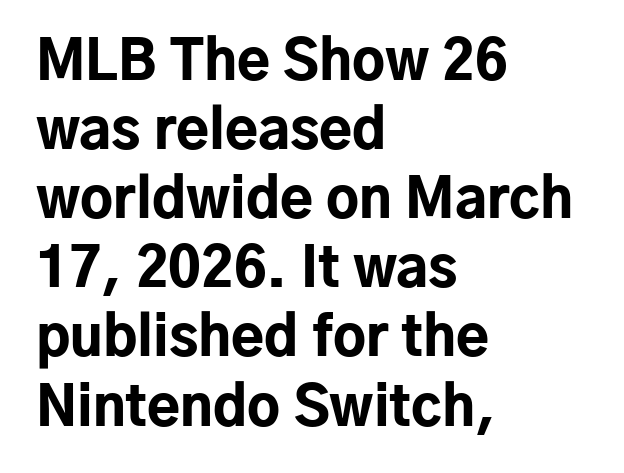
This is sans-serif lettering, the kind often seen on screens and signage. The font is running at its bold setting. The font's upright variant was chosen for this text. Varying glyph widths throughout — classic text-font behaviour.
